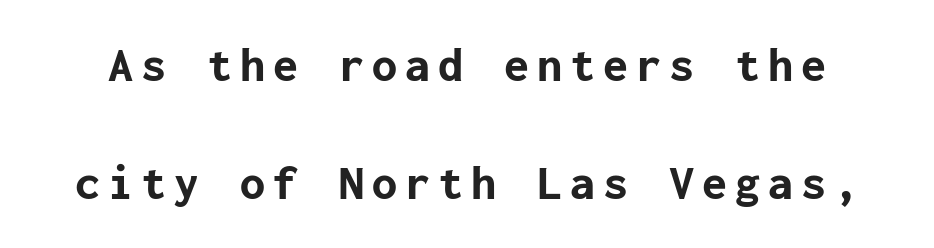
The image shows 50 px bold sans-serif type, upright; set loose line spacing (2.37x), not underlined; low stroke contrast and a medium x-height.
